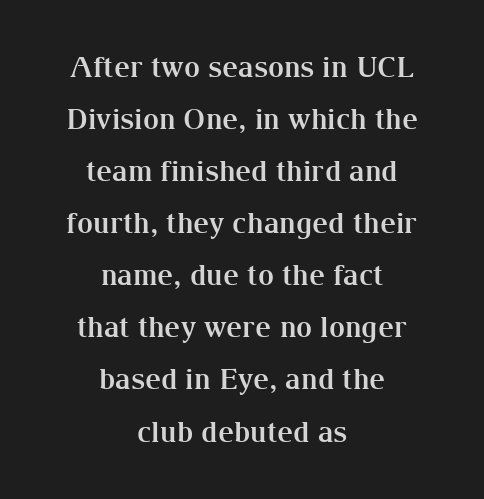
{"serif": "yes", "italic": "no", "bold": "yes", "weight": "bold", "width": "normal", "stroke_contrast": "medium", "x_height": "medium", "monospaced": "no", "underline": "no", "align": "center", "line_spacing_ratio": 1.86, "letter_spacing": "normal", "letter_spacing_em": 0.0, "glyph_px": 28}
